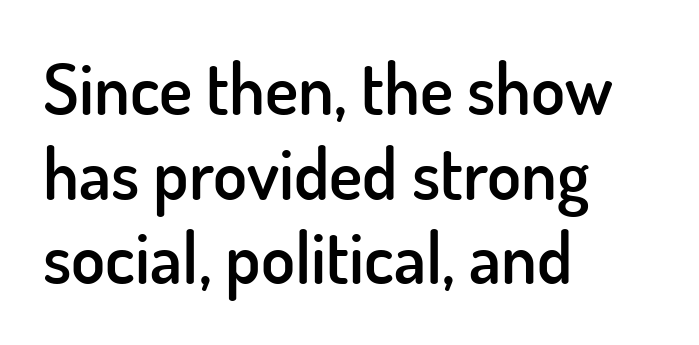
{"serif": "no", "italic": "no", "bold": "semi", "weight": "semibold", "width": "normal", "stroke_contrast": "low", "x_height": "small", "monospaced": "no", "underline": "no", "align": "left", "line_spacing_ratio": 1.21, "letter_spacing": "normal", "letter_spacing_em": 0.0, "glyph_px": 70}
